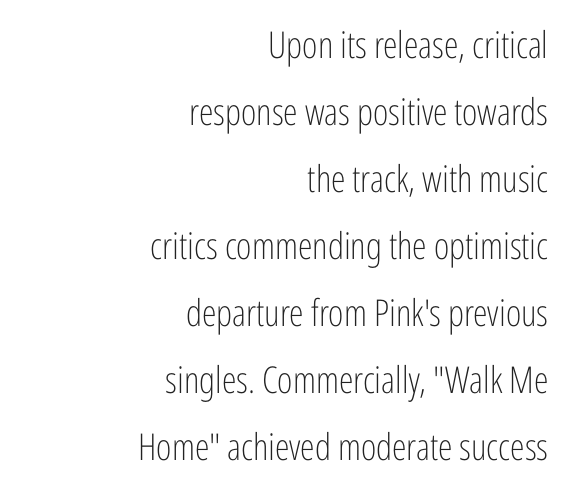
On a weight scale, this lands at 450 or below. The text block is weighted toward the right margin, trailing off unevenly leftward. Posture: upright roman. Nobody touched the tracking dial on this one. Rule under the text: the space is simply empty. Think of a printed novel: that variable character pitch is what you see here.
